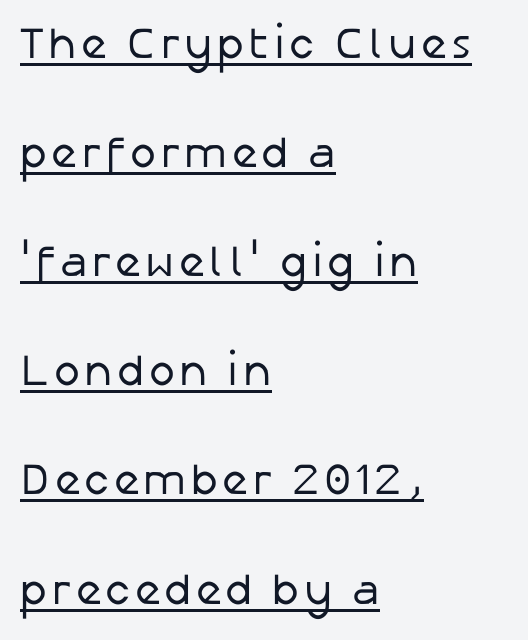
Q: Is the text bold? A: No.
Q: Is the text italic (slanted)? A: No, it is upright.
Q: Is the typeface a serif or a sans-serif typeface? A: Sans-serif.
Q: Is the text underlined? A: Yes.
Q: How is the paragraph aligned? A: Left-aligned.
Q: Is the spacing between lines tight, normal or loose? A: Loose.
Q: Width (condensed, normal, or wide)? A: Normal.
Q: Stroke contrast? A: Low.
Q: x-height? A: Medium.
Q: Monospaced? A: No.
